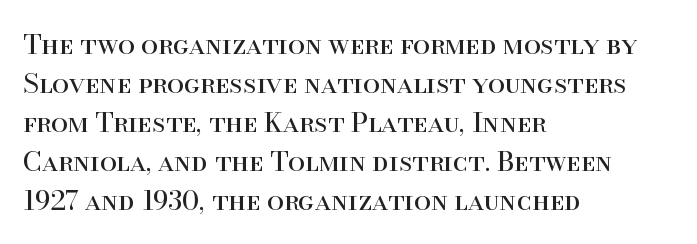
The image shows 27 px text type, upright; set left-aligned, normal line spacing (1.44x), normal letter spacing, not underlined.
